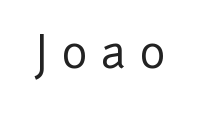
Q: Is the text italic (slanted)? A: No, it is upright.
Q: Is the typeface a serif or a sans-serif typeface? A: Sans-serif.
Q: Is the text underlined? A: No.
Q: Is the spacing between letters normal or unusually wide? A: Unusually wide.
Q: Width (condensed, normal, or wide)? A: Normal.
Q: Stroke contrast? A: Low.
Q: x-height? A: Medium.
Q: Monospaced? A: No.
